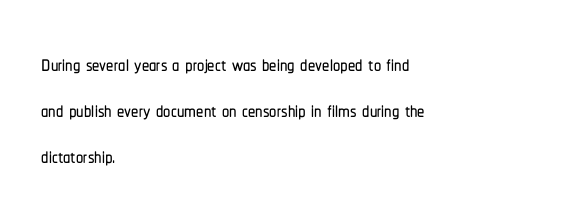
The image shows 29 px condensed sans-serif type, upright; set left-aligned, normal line spacing (1.59x), normal letter spacing, not underlined; low stroke contrast and a medium x-height.
